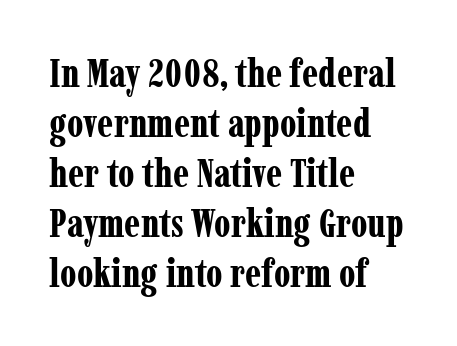
{"serif": "yes", "italic": "no", "bold": "yes", "weight": "bold", "width": "condensed", "stroke_contrast": "low", "x_height": "medium", "monospaced": "no", "underline": "no", "align": "left", "line_spacing": "normal", "line_spacing_ratio": 1.25, "letter_spacing": "normal", "letter_spacing_em": 0.0, "glyph_px": 40}
